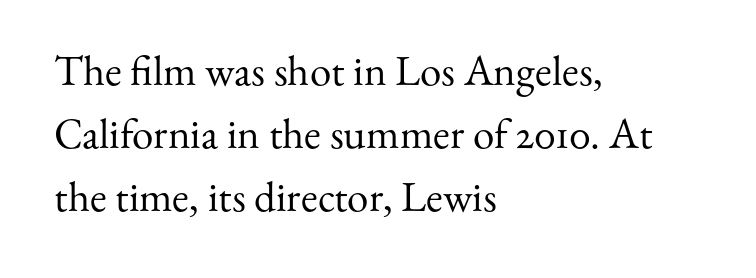
This sample keeps an unexceptional amount of space between lines. The rag falls on the right side of this text block. The line texture is even and compact thanks to regular tracking. This is roman type, the default non-slanted kind. The font is comparable to plain body text, perhaps lighter.
